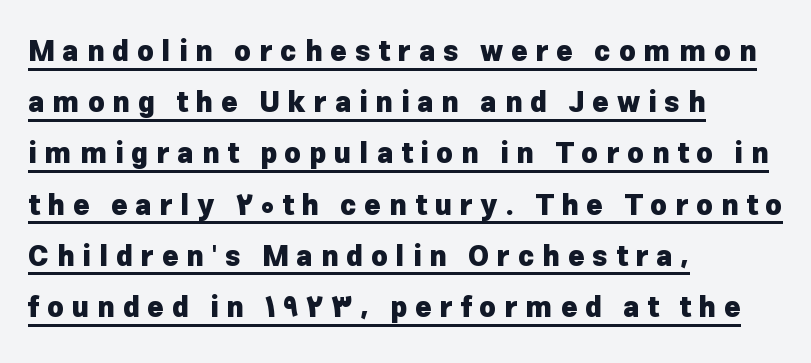
Q: Is the text bold? A: Yes.
Q: Is the text italic (slanted)? A: No, it is upright.
Q: Is the typeface a serif or a sans-serif typeface? A: Sans-serif.
Q: Is the text underlined? A: Yes.
Q: How is the paragraph aligned? A: Left-aligned.
Q: Is the spacing between letters normal or unusually wide? A: Unusually wide.
Q: Width (condensed, normal, or wide)? A: Normal.
Q: Stroke contrast? A: Low.
Q: x-height? A: Medium.
Q: Monospaced? A: No.
